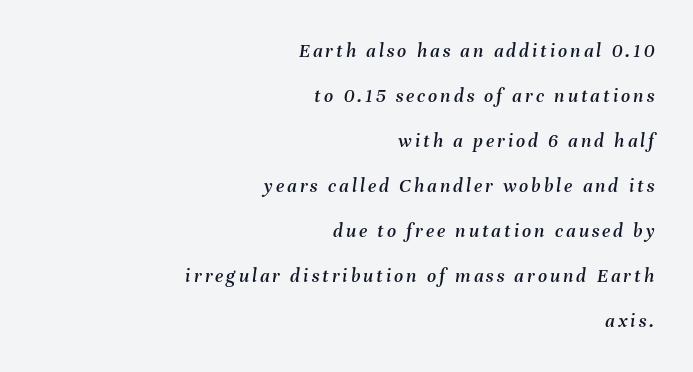
{"italic": "yes", "lean": "right", "slant_degrees": 8, "underline": "no", "align": "right", "line_spacing": "loose", "line_spacing_ratio": 2.25, "glyph_px": 20}
